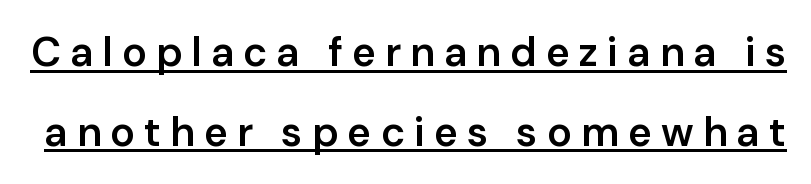
Q: Is the text bold? A: Semi-bold.
Q: Is the text italic (slanted)? A: No, it is upright.
Q: Is the typeface a serif or a sans-serif typeface? A: Sans-serif.
Q: Is the text underlined? A: Yes.
Q: Is the spacing between letters normal or unusually wide? A: Unusually wide.
Q: Is the spacing between lines tight, normal or loose? A: Loose.
Q: Width (condensed, normal, or wide)? A: Normal.
Q: Stroke contrast? A: Low.
Q: x-height? A: Medium.
Q: Monospaced? A: No.
